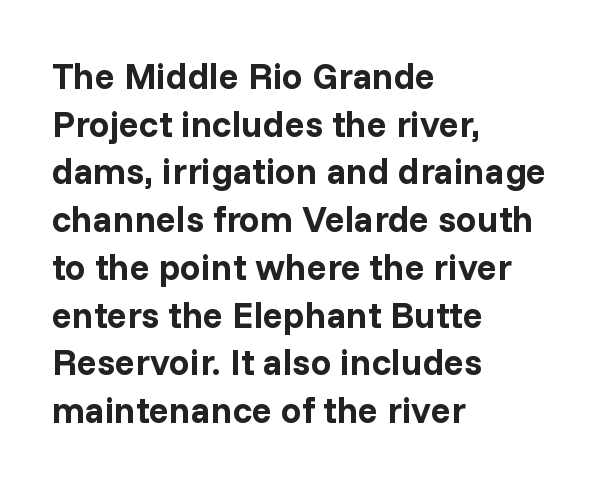
The type sits square on the baseline with zero lean. Is the type bold? Yes — the strokes are clearly thick and heavy. The rows are spaced the way most documents space them. Nope, no serifs anywhere on these letters.
